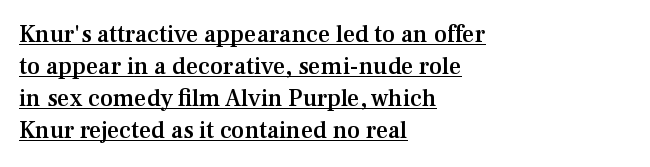
Does extra space separate the letters? No, they use regular spacing. Compared with undecorated copy, this sample adds a rule below the words. These words are printed semibold, heavier than regular yet not bold. Unlike italic type, these characters show no tilt at all. This sample is left-justified, so line endings fall wherever the words run out.
